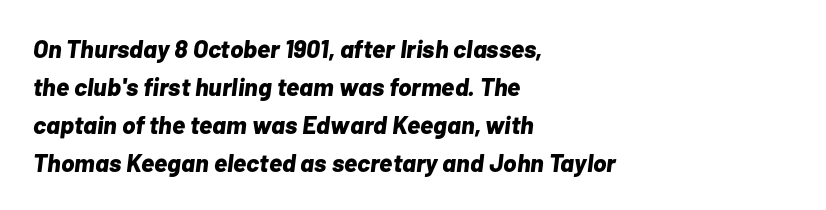
The image shows 25 px bold type, italic (leaning right); set left-aligned, normal line spacing (1.52x), normal letter spacing, not underlined.
